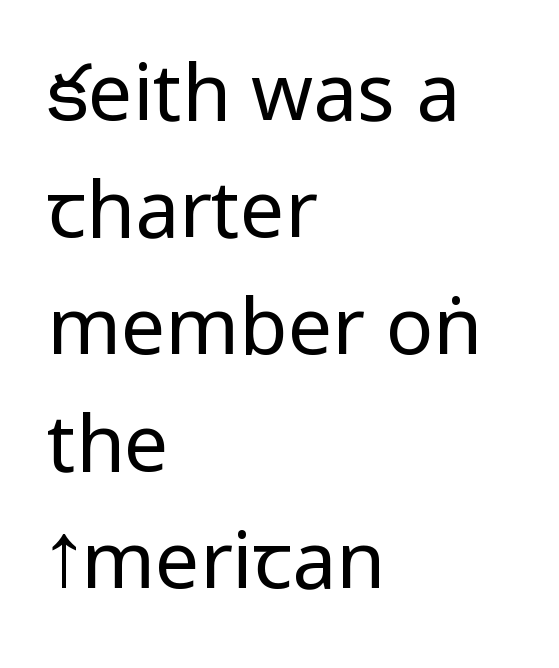
The image shows 79 px regular-weight, condensed sans-serif type, upright; set left-aligned, normal line spacing (1.48x), normal letter spacing, not underlined; low stroke contrast and a large x-height.
